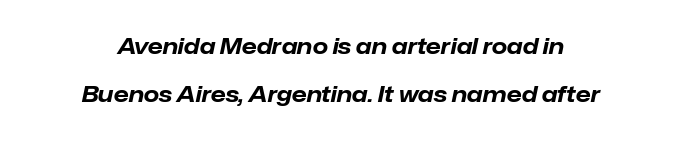
The passage shown is emphatically bold. Visually the block forms a symmetrical silhouette, jagged on both flanks. The specimen reads as italic at a glance. Standard letterfit; no display-style spreading of the glyphs. Honestly, there is no underline to notice here at all. The leading is generous, giving the passage an open texture.
